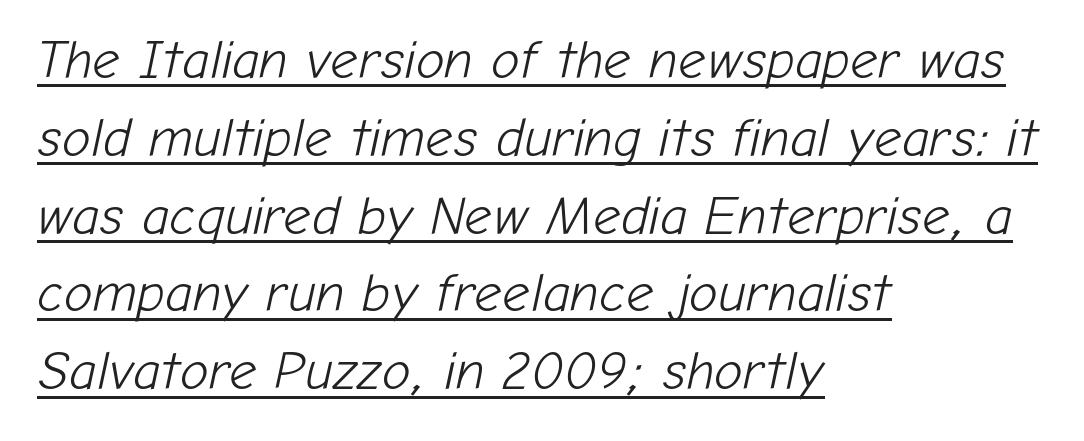
Q: Is the text bold? A: No.
Q: Is the text italic (slanted)? A: Yes, it leans right by about 12 degrees.
Q: Is the text underlined? A: Yes.
Q: How is the paragraph aligned? A: Left-aligned.
Q: Is the spacing between letters normal or unusually wide? A: Normal.
Q: Is the spacing between lines tight, normal or loose? A: Normal.
Q: Width (condensed, normal, or wide)? A: Normal.
Q: Stroke contrast? A: Low.
Q: x-height? A: Medium.
Q: Monospaced? A: No.
